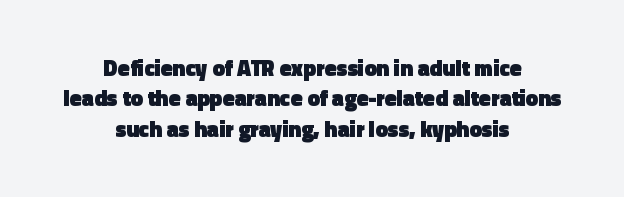
Q: Is the text bold? A: Yes.
Q: Is the text italic (slanted)? A: No, it is upright.
Q: Is the text underlined? A: No.
Q: How is the paragraph aligned? A: Centered.
Q: Is the spacing between letters normal or unusually wide? A: Normal.
Q: Is the spacing between lines tight, normal or loose? A: Normal.
